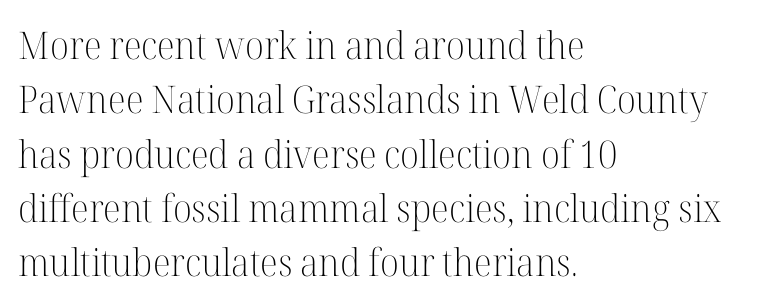
{"serif": "yes", "italic": "no", "bold": "no", "weight": "light", "width": "normal", "stroke_contrast": "high", "x_height": "medium", "monospaced": "no", "underline": "no", "align": "left", "line_spacing": "normal", "line_spacing_ratio": 1.43, "letter_spacing": "normal", "letter_spacing_em": 0.0, "glyph_px": 38}
